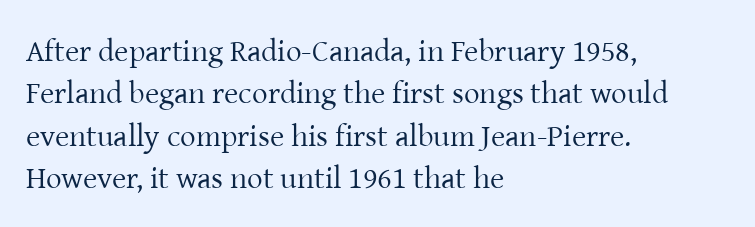
Q: Is the text bold? A: No.
Q: Is the text italic (slanted)? A: No, it is upright.
Q: Is the typeface a serif or a sans-serif typeface? A: Serif.
Q: Is the text underlined? A: No.
Q: How is the paragraph aligned? A: Left-aligned.
Q: Is the spacing between letters normal or unusually wide? A: Normal.
Q: Is the spacing between lines tight, normal or loose? A: Normal.
Q: Width (condensed, normal, or wide)? A: Normal.
Q: Stroke contrast? A: Low.
Q: x-height? A: Medium.
Q: Monospaced? A: No.
